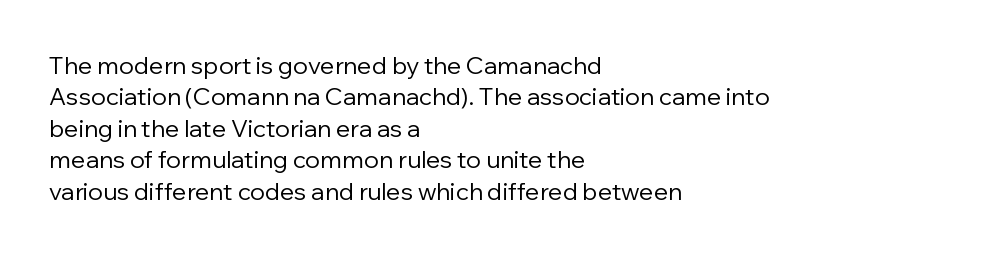
The image shows 24 px text type, upright; set left-aligned, normal line spacing (1.31x), normal letter spacing, not underlined.
